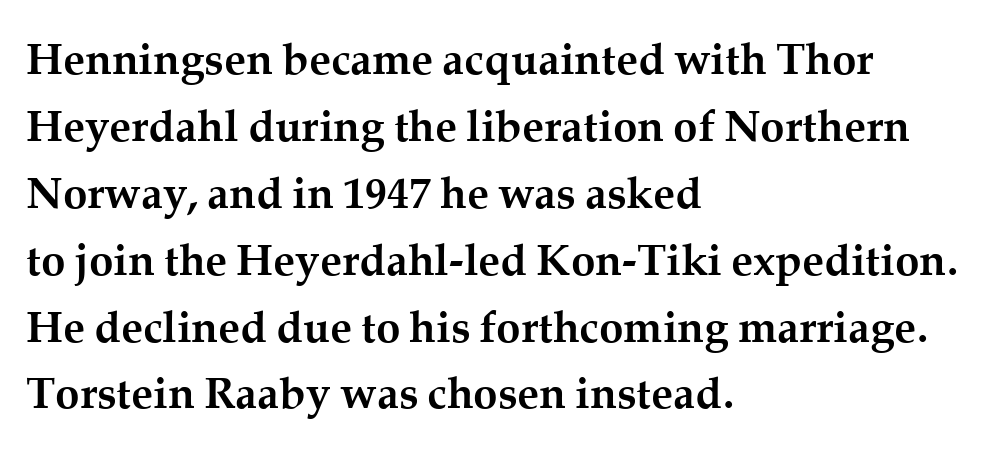
Nobody touched the tracking dial on this one. Does the type have serifs? Yes, each stem ends in a small foot. Notice how the stems are strictly vertical — no italics here. Every row of glyphs begins at an identical x-position on the left. No word sits above an underline.
